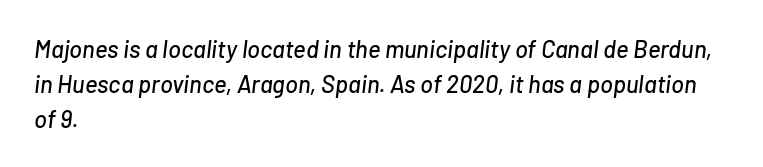
Just letters on the line, the space beneath them empty. Students, note that the glyphs here touch the page at normal intervals. Horizontally, the lines are justified to the leading edge only. The block of text has a typical density, with ordinary space between rows. The specimen reads as italic at a glance.
